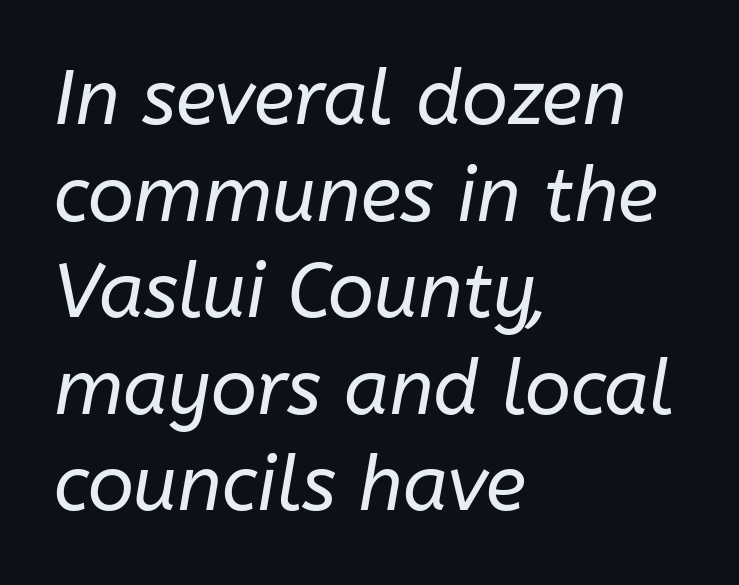
Q: Is the text bold? A: No.
Q: Is the text italic (slanted)? A: Yes, it leans right by about 10 degrees.
Q: Is the text underlined? A: No.
Q: How is the paragraph aligned? A: Left-aligned.
Q: Is the spacing between letters normal or unusually wide? A: Normal.
Q: Is the spacing between lines tight, normal or loose? A: Normal.
Q: Width (condensed, normal, or wide)? A: Normal.
Q: Stroke contrast? A: Low.
Q: x-height? A: Medium.
Q: Monospaced? A: No.
